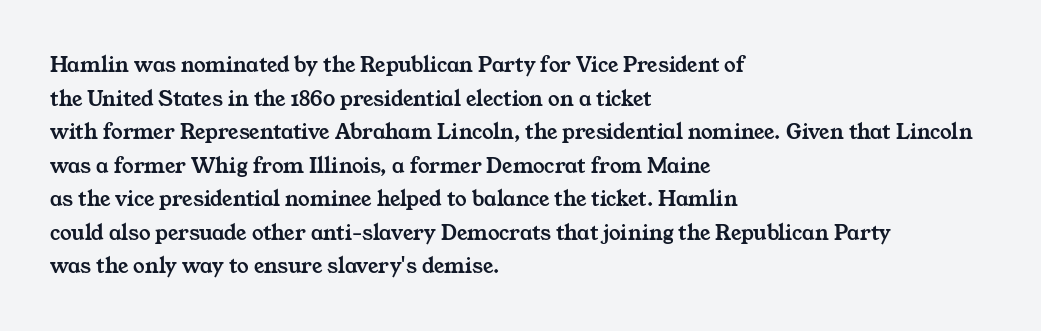
Q: Is the text underlined? A: No.
Q: How is the paragraph aligned? A: Left-aligned.
Q: Is the spacing between letters normal or unusually wide? A: Normal.
Q: Is the spacing between lines tight, normal or loose? A: Normal.
